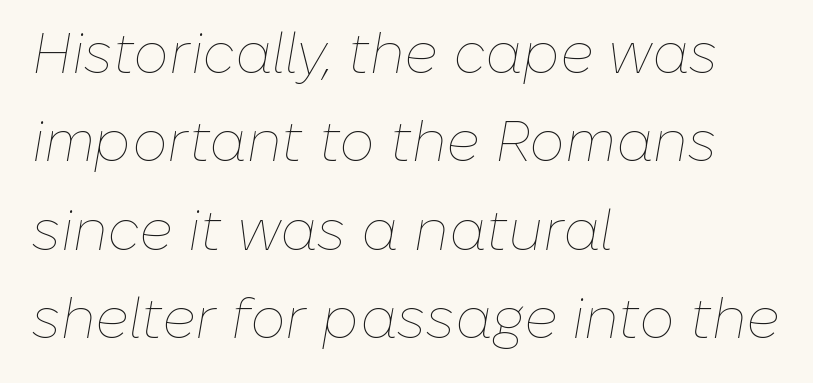
The image shows 56 px thin type, italic (leaning right); set left-aligned, normal line spacing (1.58x), normal letter spacing, not underlined; low stroke contrast and a medium x-height.
